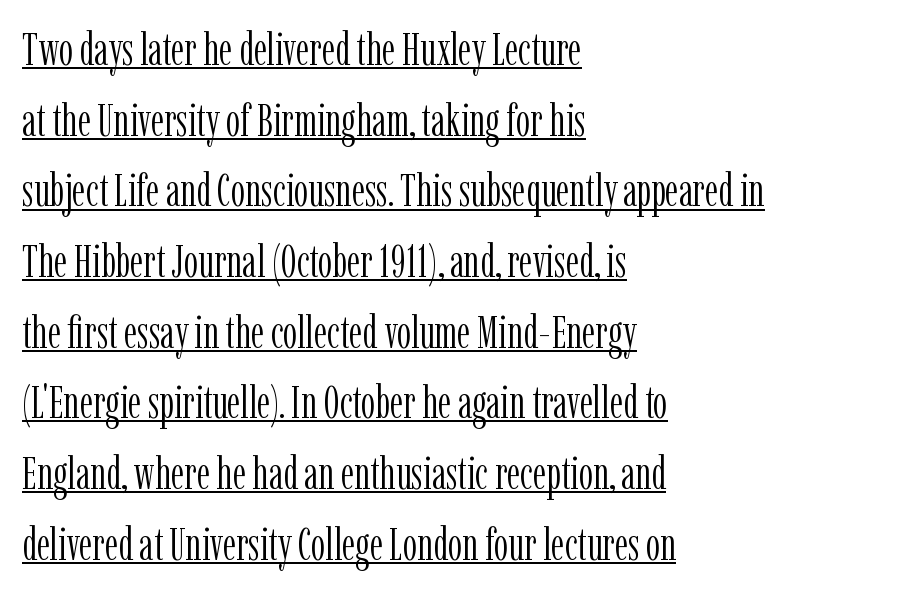
Q: Is the text bold? A: No.
Q: Is the text italic (slanted)? A: No, it is upright.
Q: Is the typeface a serif or a sans-serif typeface? A: Serif.
Q: Is the text underlined? A: Yes.
Q: How is the paragraph aligned? A: Left-aligned.
Q: Is the spacing between letters normal or unusually wide? A: Normal.
Q: Is the spacing between lines tight, normal or loose? A: Normal.
Q: Width (condensed, normal, or wide)? A: Condensed.
Q: Stroke contrast? A: Low.
Q: x-height? A: Medium.
Q: Monospaced? A: No.
